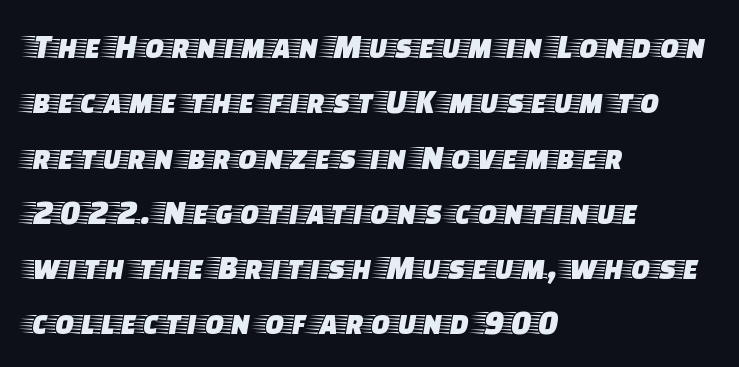
The image shows 35 px wide serif type; set left-aligned, normal line spacing (1.58x), normal letter spacing, not underlined; low stroke contrast and a large x-height.
